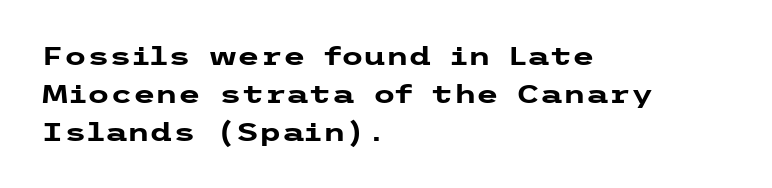
Q: Is the text bold? A: Yes.
Q: Is the text italic (slanted)? A: No, it is upright.
Q: Is the text underlined? A: No.
Q: How is the paragraph aligned? A: Left-aligned.
Q: Is the spacing between letters normal or unusually wide? A: Normal.
Q: Is the spacing between lines tight, normal or loose? A: Normal.
